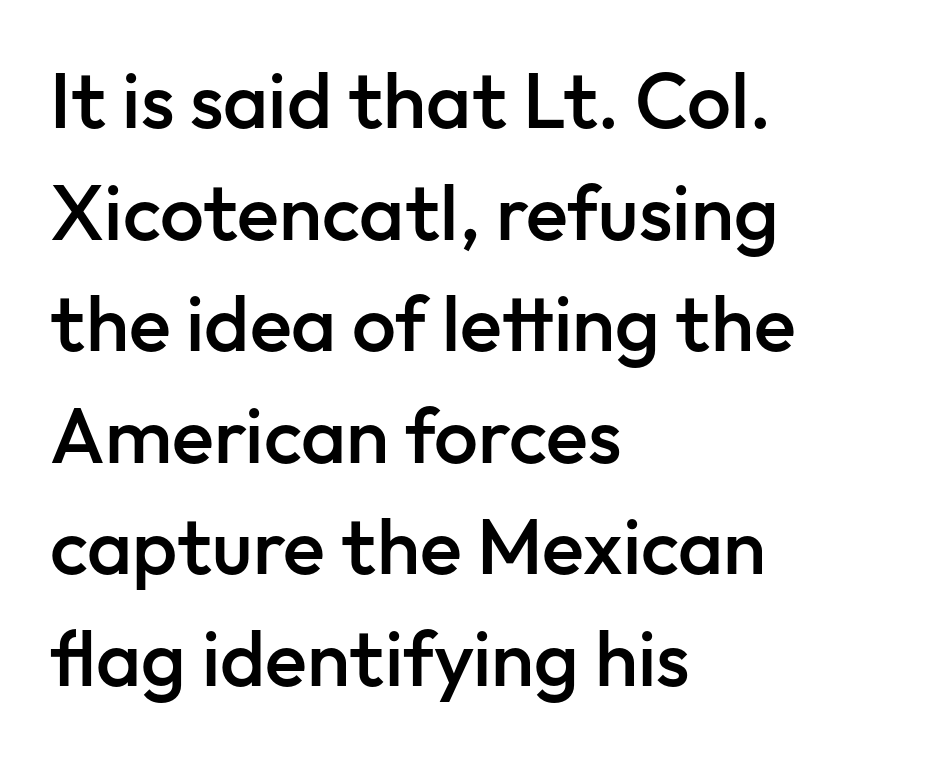
{"serif": "no", "italic": "no", "bold": "semi", "weight": "semibold", "width": "normal", "stroke_contrast": "low", "x_height": "medium", "monospaced": "no", "underline": "no", "align": "left", "line_spacing": "normal", "line_spacing_ratio": 1.43, "letter_spacing": "normal", "letter_spacing_em": 0.0, "glyph_px": 78}
